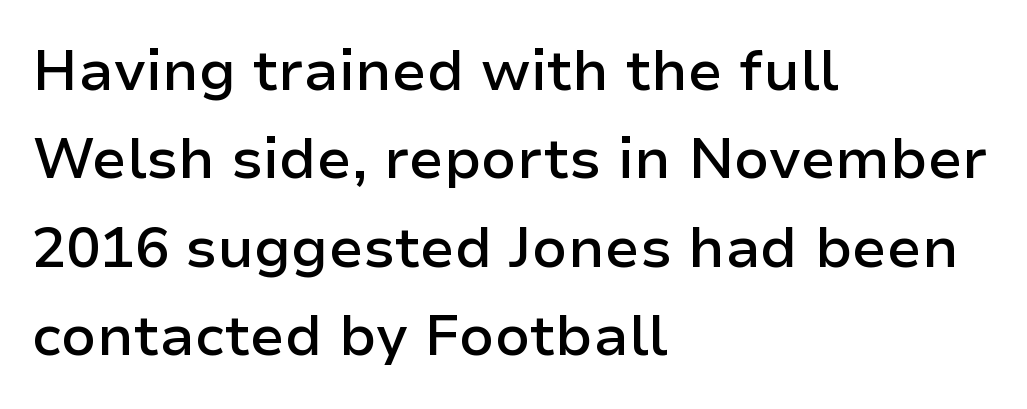
{"serif": "no", "italic": "no", "bold": "semi", "weight": "semibold", "width": "normal", "stroke_contrast": "low", "x_height": "medium", "monospaced": "no", "underline": "no", "align": "left", "line_spacing": "normal", "line_spacing_ratio": 1.55, "letter_spacing": "normal", "letter_spacing_em": 0.0, "glyph_px": 57}
